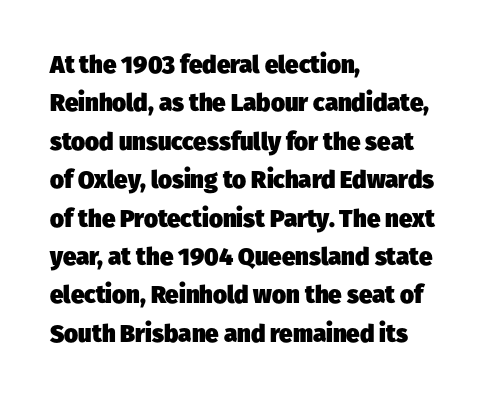
Q: Is the text bold? A: Yes.
Q: Is the text underlined? A: No.
Q: How is the paragraph aligned? A: Left-aligned.
Q: Is the spacing between letters normal or unusually wide? A: Normal.
Q: Is the spacing between lines tight, normal or loose? A: Normal.
